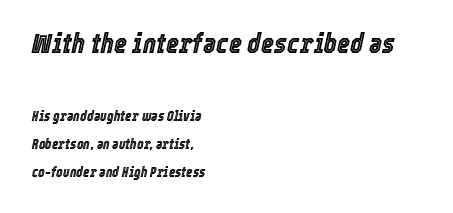
The image shows 28 px condensed type, italic (leaning right); set left-aligned, loose line spacing (2.0x), normal letter spacing, not underlined; the first (top) block is 2.0x larger; a medium x-height.
